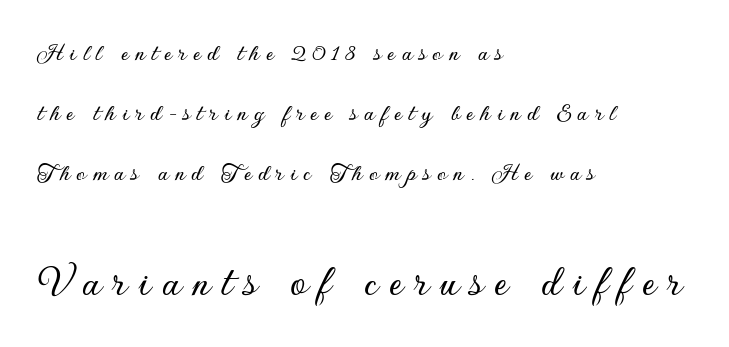
The image shows 46 px sans-serif type; set left-aligned, loose line spacing (2.3x), unusually wide letter spacing (+0.24 em), not underlined; the second (bottom) block is 1.77x larger; low stroke contrast and a small x-height.
